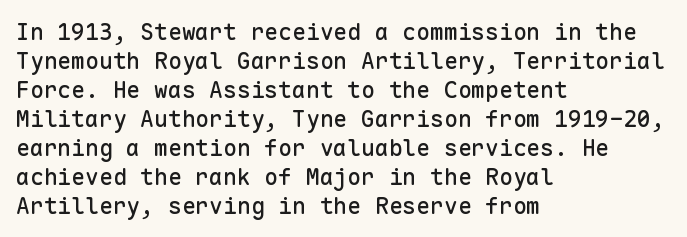
Q: Is the text italic (slanted)? A: No, it is upright.
Q: Is the text underlined? A: No.
Q: How is the paragraph aligned? A: Left-aligned.
Q: Is the spacing between letters normal or unusually wide? A: Normal.
Q: Is the spacing between lines tight, normal or loose? A: Normal.
